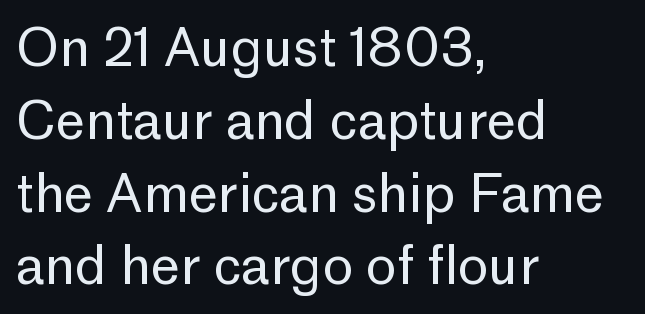
A roman cut, with each character standing at attention. Observe the ordinary spacing: letters are neighbours, not strangers. The letters advance in unequal steps, a hallmark of proportional type. These lines stack with their left ends in a neat column. Descender tails drop into unmarked territory.
